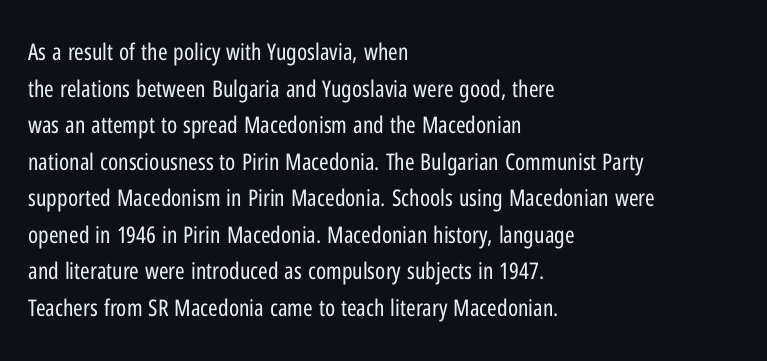
{"italic": "no", "bold": "no", "underline": "no", "align": "left", "line_spacing": "normal", "line_spacing_ratio": 1.59, "letter_spacing": "normal", "letter_spacing_em": 0.0, "glyph_px": 23}
